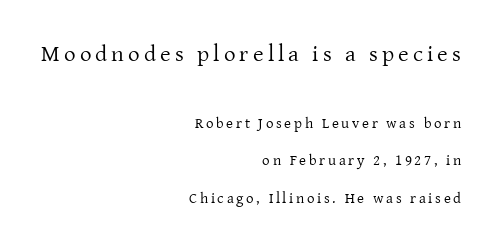
{"italic": "no", "bold": "no", "underline": "no", "align": "right", "line_spacing": "loose", "line_spacing_ratio": 2.5, "larger_block": "first", "size_ratio": 1.53, "glyph_px": 23}
